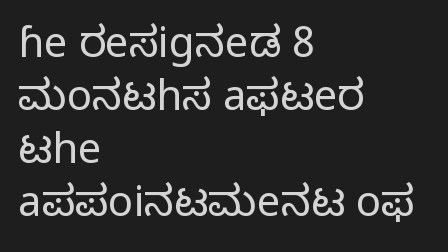
Q: Is the text bold? A: No.
Q: Is the text italic (slanted)? A: No, it is upright.
Q: Is the typeface a serif or a sans-serif typeface? A: Sans-serif.
Q: Is the text underlined? A: No.
Q: How is the paragraph aligned? A: Left-aligned.
Q: Is the spacing between letters normal or unusually wide? A: Normal.
Q: Is the spacing between lines tight, normal or loose? A: Normal.
Q: Width (condensed, normal, or wide)? A: Normal.
Q: Stroke contrast? A: Low.
Q: x-height? A: Medium.
Q: Monospaced? A: No.
